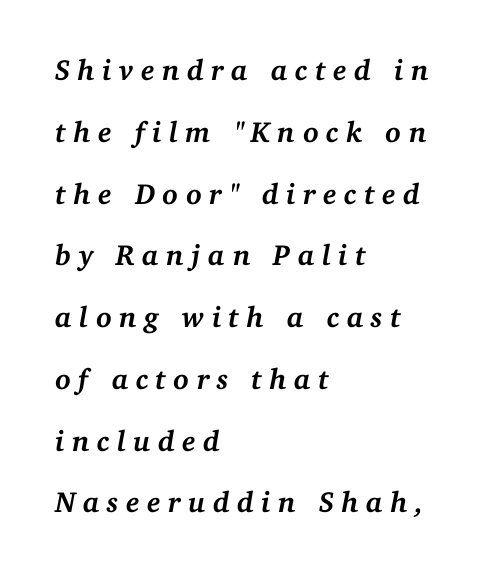
A clean baseline with only descenders dipping below it. The font is running at its bold setting. Leading is clearly above the norm, producing a sparse column. This sample is left-justified, so line endings fall wherever the words run out.
